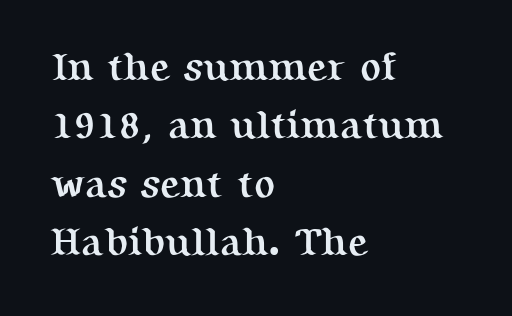
Q: Is the text bold? A: Yes.
Q: Is the text italic (slanted)? A: No, it is upright.
Q: Is the typeface a serif or a sans-serif typeface? A: Serif.
Q: Is the text underlined? A: No.
Q: How is the paragraph aligned? A: Left-aligned.
Q: Is the spacing between letters normal or unusually wide? A: Normal.
Q: Is the spacing between lines tight, normal or loose? A: Normal.
Q: Width (condensed, normal, or wide)? A: Normal.
Q: Stroke contrast? A: Medium.
Q: x-height? A: Medium.
Q: Monospaced? A: No.
